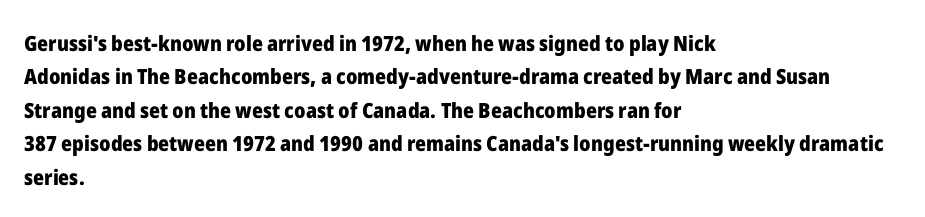
Q: Is the text bold? A: Yes.
Q: Is the text italic (slanted)? A: No, it is upright.
Q: Is the text underlined? A: No.
Q: How is the paragraph aligned? A: Left-aligned.
Q: Is the spacing between letters normal or unusually wide? A: Normal.
Q: Is the spacing between lines tight, normal or loose? A: Normal.
